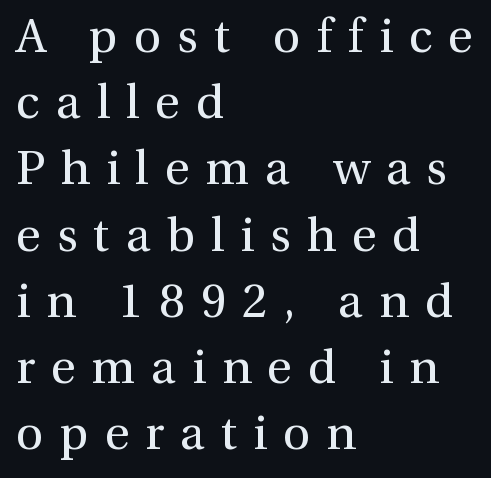
Characters remain perfectly vertical along every line. The strokes carry an ordinary text weight at most. Font category for this specimen: serif. Is the letter spacing exaggerated? Yes — the characters are pushed far apart. The area under the type is left untouched. Is this a fixed-width face? No — the glyphs have proportional, varying widths.
